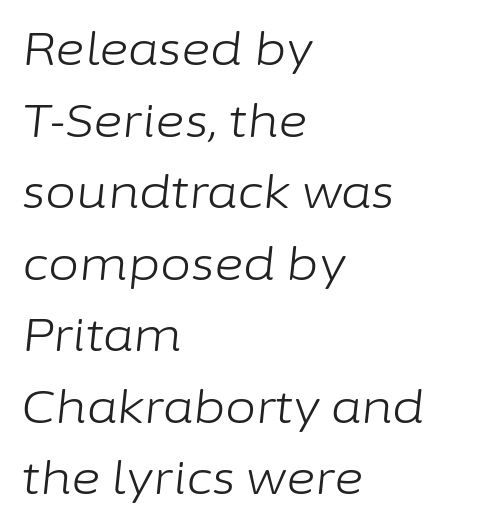
Characters follow at the spacing the type designer built in. Lines of text with bare space underneath. Whoever set this chose a conventional vertical rhythm. An italicized treatment has been applied to the whole sample. These lines are rendered in a variable-pitch font.
